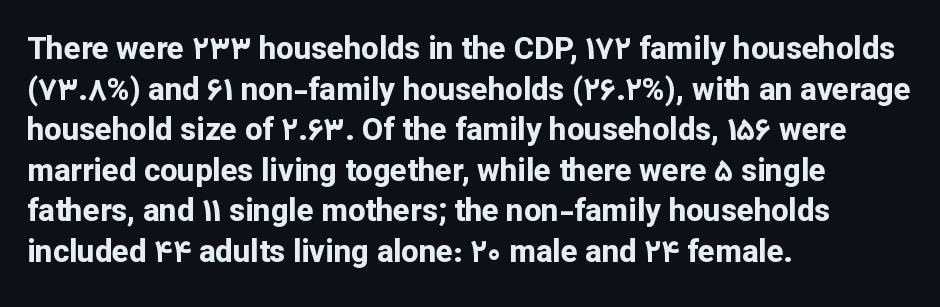
Q: Is the text bold? A: Yes.
Q: Is the text italic (slanted)? A: No, it is upright.
Q: Is the typeface a serif or a sans-serif typeface? A: Sans-serif.
Q: Is the text underlined? A: No.
Q: How is the paragraph aligned? A: Left-aligned.
Q: Is the spacing between letters normal or unusually wide? A: Normal.
Q: Is the spacing between lines tight, normal or loose? A: Normal.
Q: Width (condensed, normal, or wide)? A: Normal.
Q: Stroke contrast? A: Low.
Q: x-height? A: Medium.
Q: Monospaced? A: No.
